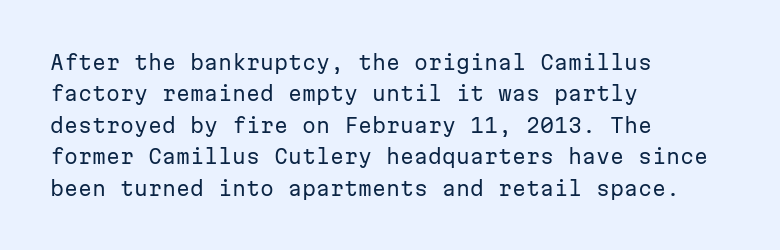
{"italic": "no", "bold": "no", "underline": "no", "align": "left", "line_spacing": "normal", "line_spacing_ratio": 1.57, "letter_spacing": "normal", "letter_spacing_em": 0.0, "glyph_px": 20}
